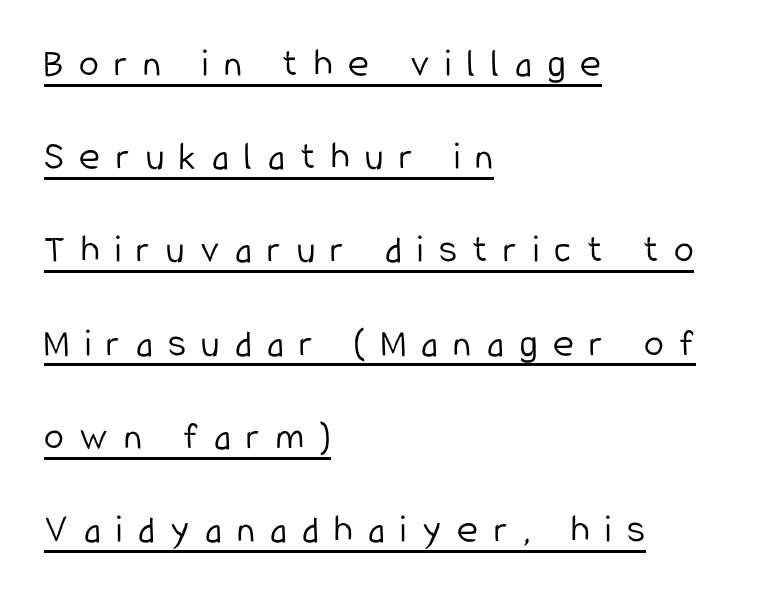
{"serif": "no", "italic": "no", "bold": "no", "weight": "light", "width": "condensed", "stroke_contrast": "low", "x_height": "medium", "monospaced": "no", "underline": "yes", "align": "left", "line_spacing": "loose", "line_spacing_ratio": 2.33, "letter_spacing": "wide", "letter_spacing_em": 0.39, "glyph_px": 40}
